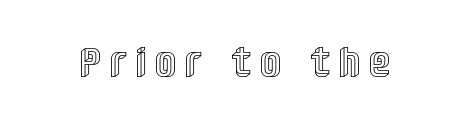
Q: Is the text italic (slanted)? A: No, it is upright.
Q: Is the text underlined? A: No.
Q: Is the spacing between letters normal or unusually wide? A: Unusually wide.
Q: Width (condensed, normal, or wide)? A: Condensed.
Q: x-height? A: Large.
Q: Monospaced? A: No.
